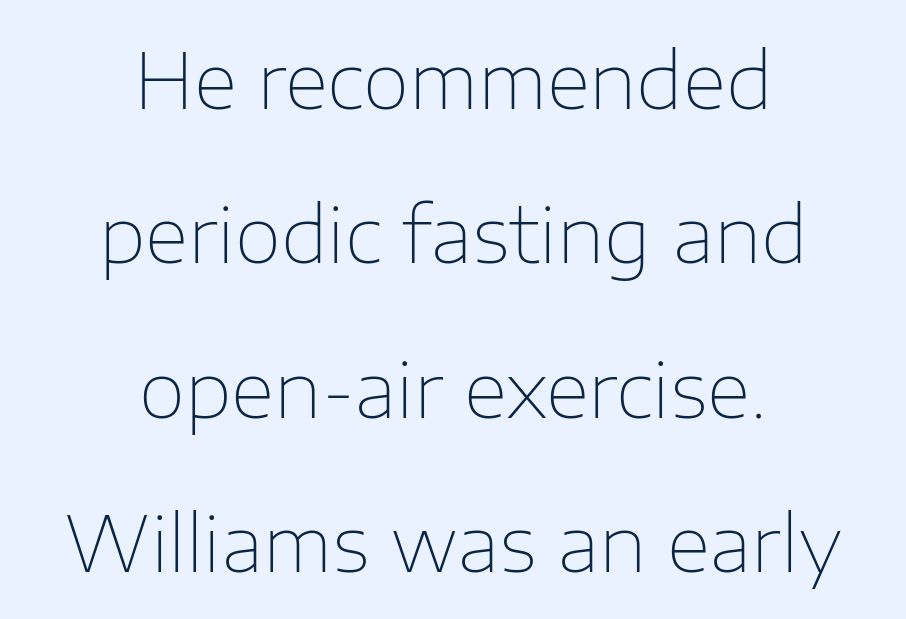
{"serif": "no", "italic": "no", "bold": "no", "weight": "thin", "width": "normal", "stroke_contrast": "low", "x_height": "medium", "monospaced": "no", "underline": "no", "align": "center", "line_spacing": "loose", "line_spacing_ratio": 2.03, "letter_spacing": "normal", "letter_spacing_em": 0.0, "glyph_px": 76}
